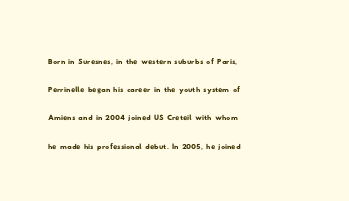
The image shows 20 px text type; set left-aligned, normal line spacing (1.41x), normal letter spacing, not underlined.
